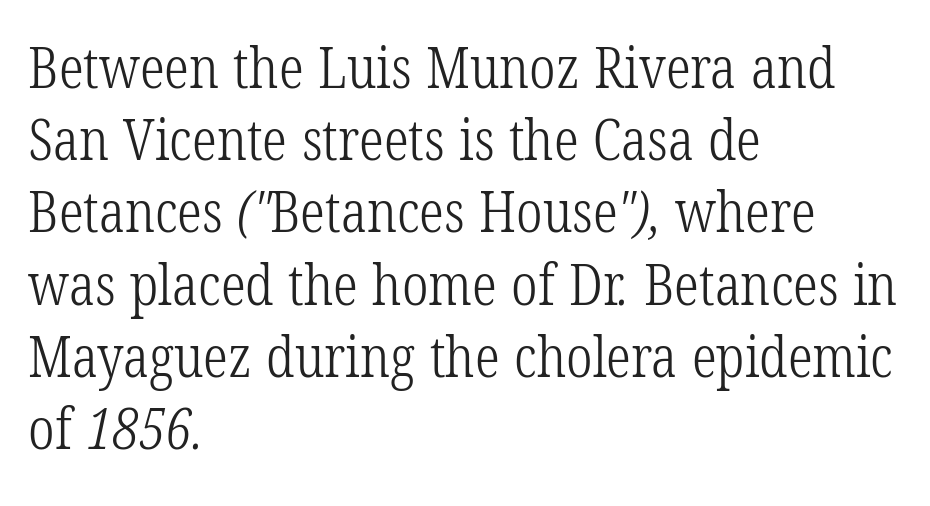
The image shows 56 px light, condensed serif type; set left-aligned, normal line spacing (1.29x), normal letter spacing, not underlined; low stroke contrast and a medium x-height.
